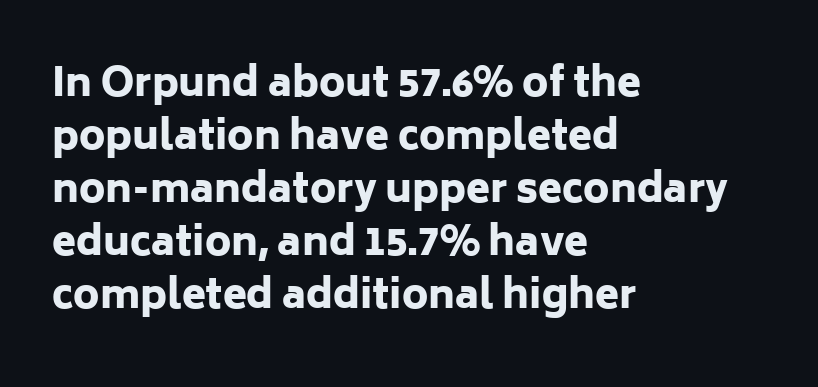
The image shows 39 px heavy sans-serif type, upright; set left-aligned, normal line spacing (1.36x), normal letter spacing, not underlined; low stroke contrast and a medium x-height.
